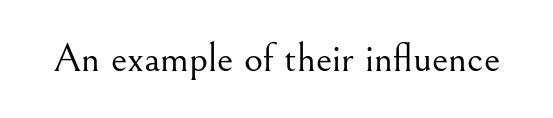
{"serif": "yes", "italic": "no", "bold": "no", "weight": "light", "width": "normal", "stroke_contrast": "medium", "x_height": "small", "monospaced": "no", "underline": "no", "letter_spacing": "normal", "letter_spacing_em": 0.0, "glyph_px": 41}
